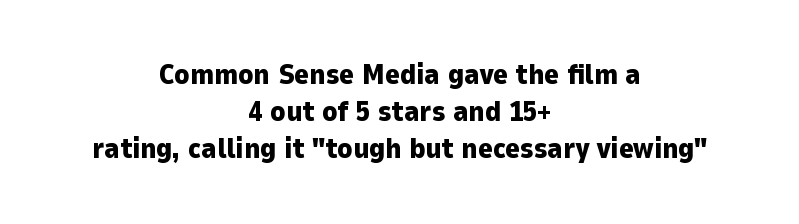
The image shows 28 px heavy sans-serif type, upright; set centered, normal line spacing (1.33x), normal letter spacing, not underlined; low stroke contrast and a medium x-height.
